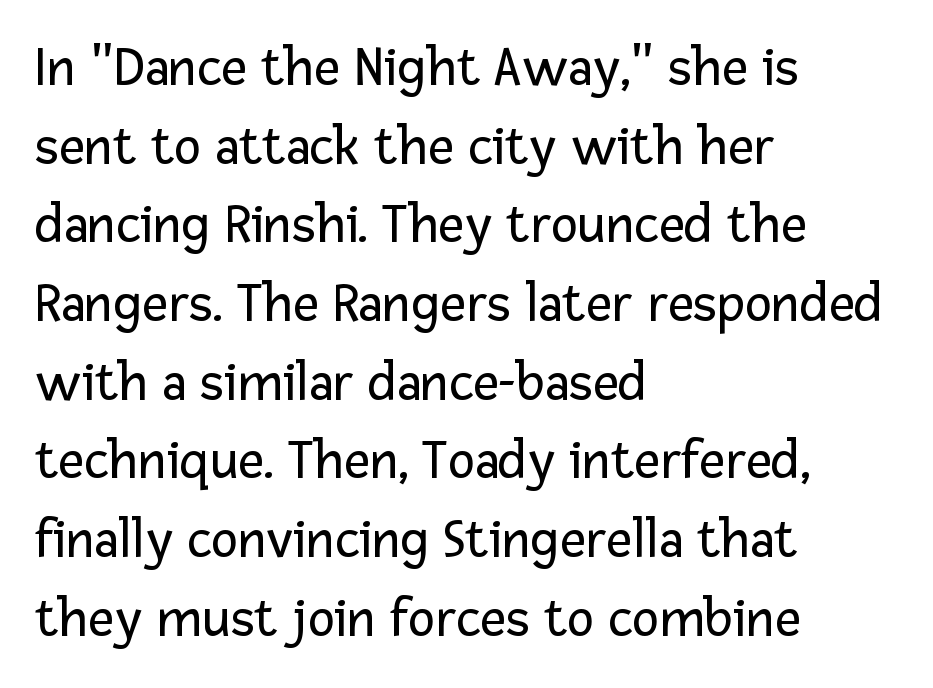
Q: Is the text bold? A: No.
Q: Is the text italic (slanted)? A: No, it is upright.
Q: Is the typeface a serif or a sans-serif typeface? A: Sans-serif.
Q: Is the text underlined? A: No.
Q: How is the paragraph aligned? A: Left-aligned.
Q: Is the spacing between letters normal or unusually wide? A: Normal.
Q: Is the spacing between lines tight, normal or loose? A: Normal.
Q: Width (condensed, normal, or wide)? A: Normal.
Q: Stroke contrast? A: Low.
Q: x-height? A: Medium.
Q: Monospaced? A: No.
